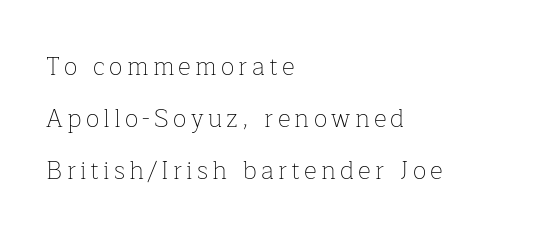
The image shows 25 px text type, upright; set left-aligned, loose line spacing (2.08x), not underlined.
